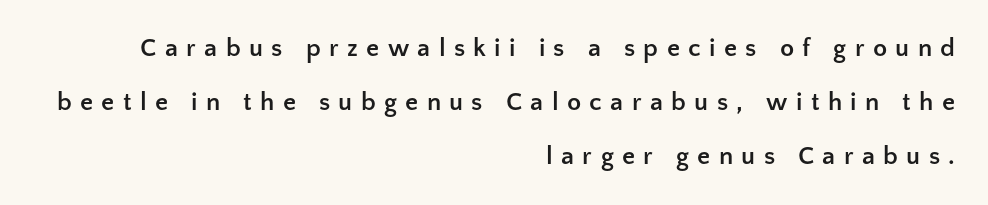
{"italic": "no", "bold": "yes", "underline": "no", "align": "right", "line_spacing": "loose", "line_spacing_ratio": 2.08, "letter_spacing": "wide", "letter_spacing_em": 0.32, "glyph_px": 26}
